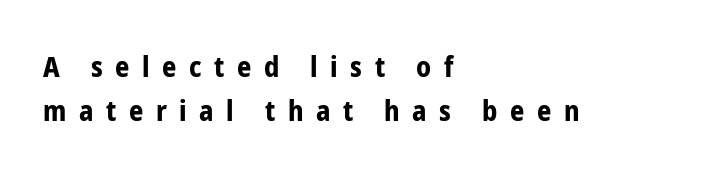
{"serif": "no", "italic": "no", "bold": "yes", "weight": "bold", "width": "condensed", "stroke_contrast": "low", "x_height": "medium", "monospaced": "no", "underline": "no", "align": "left", "line_spacing": "normal", "line_spacing_ratio": 1.58, "letter_spacing": "wide", "letter_spacing_em": 0.45, "glyph_px": 28}
